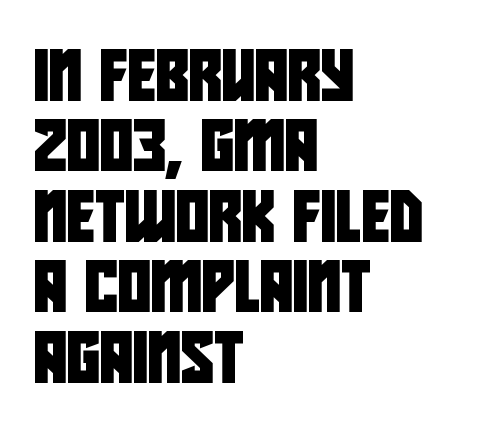
Words appear dense and cohesive because spacing is normal. In terms of letterform style, serifs are entirely absent. The lines are quadded left. Evenly set lines give the paragraph a standard silhouette. Plain, unruled lines of type. Do the characters align in a grid? No, the font is proportional.
